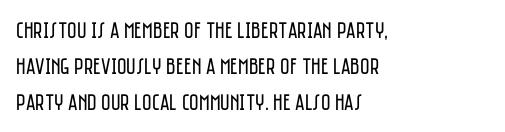
Q: Is the text bold? A: No.
Q: Is the text italic (slanted)? A: No, it is upright.
Q: Is the text underlined? A: No.
Q: How is the paragraph aligned? A: Left-aligned.
Q: Is the spacing between letters normal or unusually wide? A: Normal.
Q: Is the spacing between lines tight, normal or loose? A: Normal.
